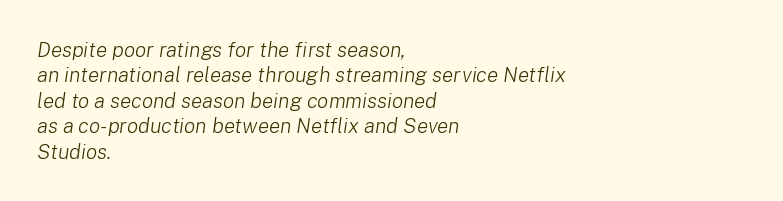
{"italic": "yes", "lean": "right", "slant_degrees": 8, "bold": "no", "underline": "no", "align": "left", "line_spacing_ratio": 1.21, "letter_spacing": "normal", "letter_spacing_em": 0.0, "glyph_px": 21}
